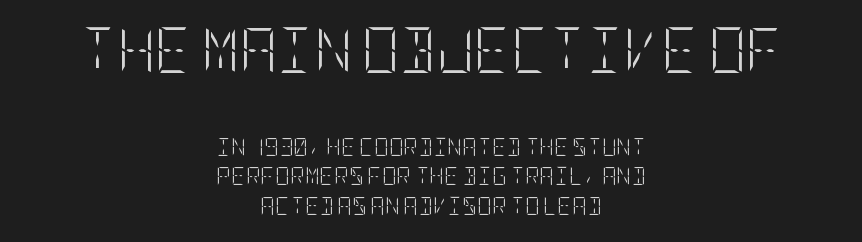
{"italic": "no", "bold": "no", "weight": "light", "width": "condensed", "stroke_contrast": "low", "x_height": "large", "underline": "no", "align": "center", "line_spacing": "normal", "line_spacing_ratio": 1.62, "letter_spacing": "normal", "letter_spacing_em": 0.0, "larger_block": "first", "size_ratio": 2.56, "glyph_px": 46}
